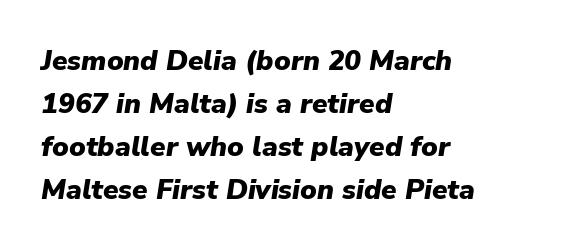
The image shows 28 px heavy type, italic (leaning right); set left-aligned, normal line spacing (1.54x), normal letter spacing, not underlined; low stroke contrast and a medium x-height.
